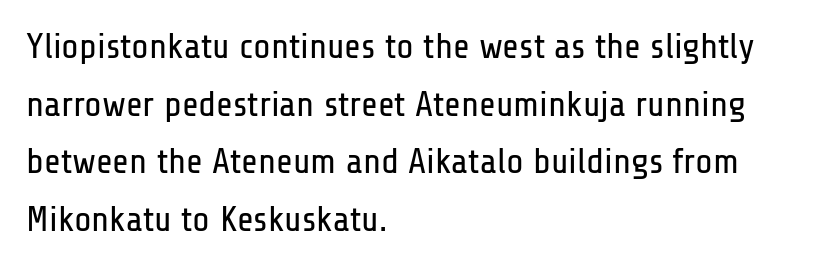
Q: Is the text bold? A: No.
Q: Is the text italic (slanted)? A: No, it is upright.
Q: Is the typeface a serif or a sans-serif typeface? A: Sans-serif.
Q: Is the text underlined? A: No.
Q: How is the paragraph aligned? A: Left-aligned.
Q: Is the spacing between letters normal or unusually wide? A: Normal.
Q: Is the spacing between lines tight, normal or loose? A: Normal.
Q: Width (condensed, normal, or wide)? A: Condensed.
Q: Stroke contrast? A: Low.
Q: x-height? A: Medium.
Q: Monospaced? A: No.
